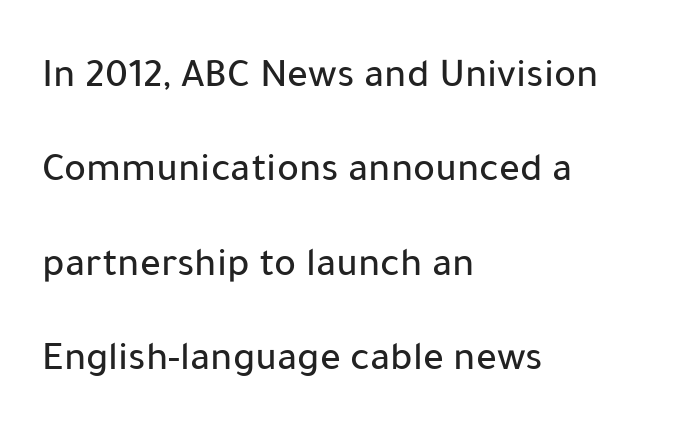
{"serif": "no", "italic": "no", "width": "normal", "stroke_contrast": "low", "x_height": "medium", "monospaced": "no", "underline": "no", "align": "left", "line_spacing": "loose", "line_spacing_ratio": 2.3, "letter_spacing": "normal", "letter_spacing_em": 0.0, "glyph_px": 41}
